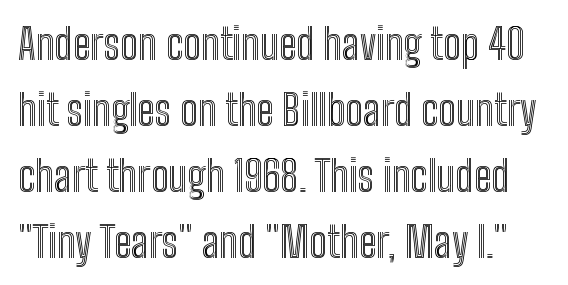
The image shows 42 px condensed type, upright; set normal line spacing (1.57x), normal letter spacing, not underlined; a medium x-height.
